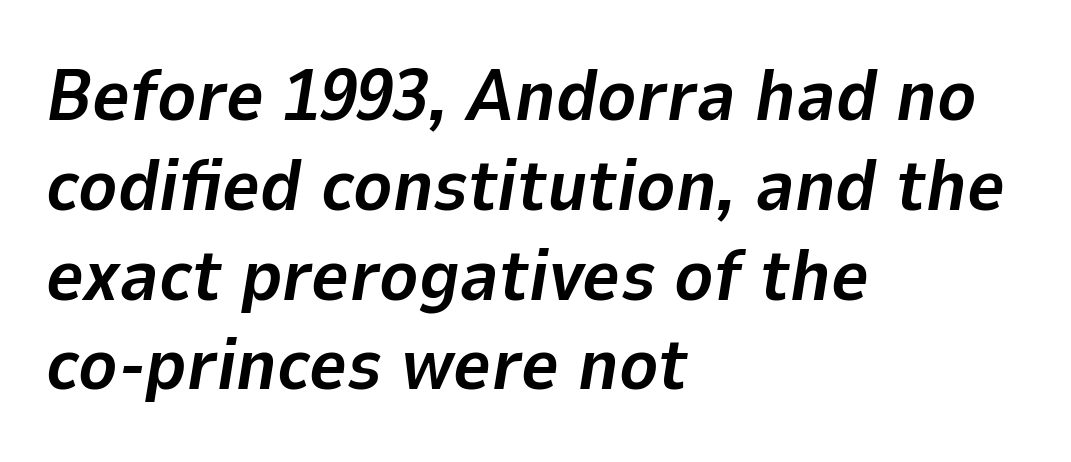
Typesetter's note: full bold, strokes at maximum text heaviness. Plain, unruled lines of type. This is oblique type, the kind used for emphasis or titles. If you drew a ruler down the left edge, every line would touch it. This rendering leaves character spacing at its baseline value.
